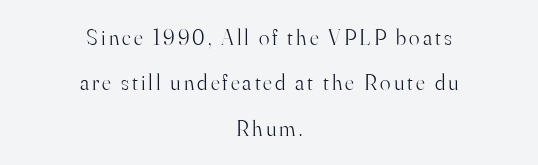
Q: Is the text bold? A: No.
Q: Is the text italic (slanted)? A: No, it is upright.
Q: Is the text underlined? A: No.
Q: How is the paragraph aligned? A: Centered.
Q: Is the spacing between lines tight, normal or loose? A: Loose.
